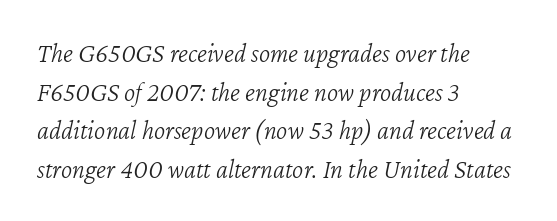
The image shows 27 px text type, italic (leaning right); set left-aligned, normal line spacing (1.43x), normal letter spacing, not underlined.
